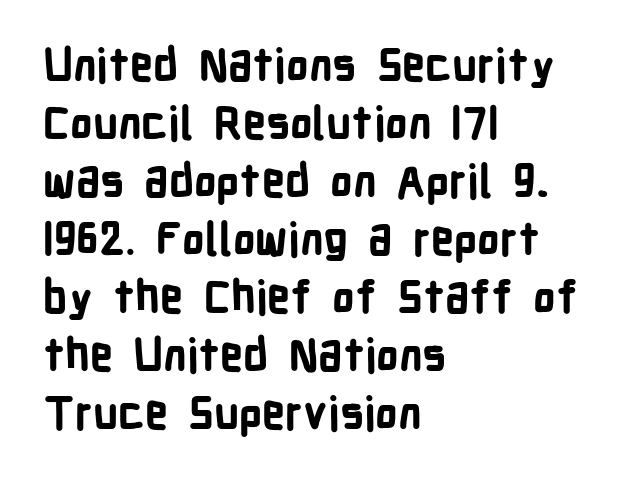
Q: Is the text bold? A: Yes.
Q: Is the text italic (slanted)? A: No, it is upright.
Q: Is the typeface a serif or a sans-serif typeface? A: Sans-serif.
Q: Is the text underlined? A: No.
Q: How is the paragraph aligned? A: Left-aligned.
Q: Is the spacing between letters normal or unusually wide? A: Normal.
Q: Is the spacing between lines tight, normal or loose? A: Normal.
Q: Width (condensed, normal, or wide)? A: Condensed.
Q: Stroke contrast? A: Low.
Q: x-height? A: Medium.
Q: Monospaced? A: No.
